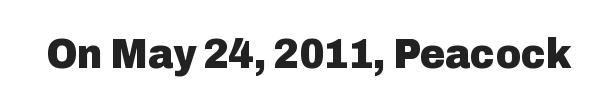
Set as a true bold cut, around the 700 mark. This rendering leaves character spacing at its baseline value. Serifs: no, the terminals of the letterforms are clean. Underlining? Definitely not there.
